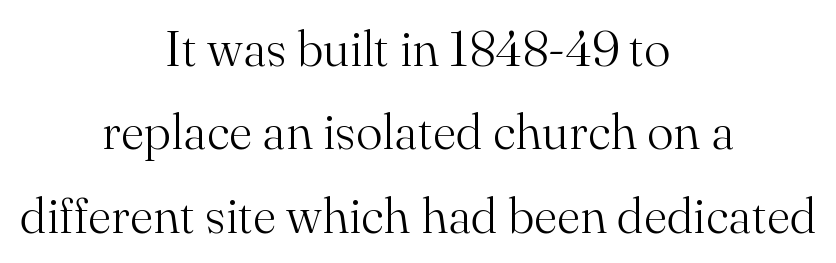
The image shows 50 px light serif type, upright; set centered, normal line spacing (1.67x), normal letter spacing, not underlined; medium stroke contrast and a small x-height.
